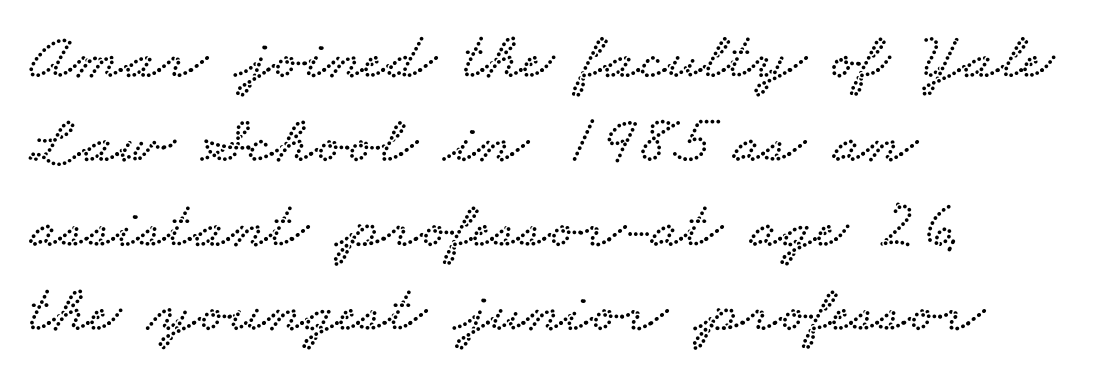
Yep, those are serifs on the letters. There is no visible air inserted between adjacent glyphs. A typesetter would call this proportional, since set widths differ per character. The text block is weighted toward the left margin, trailing off unevenly rightward.
